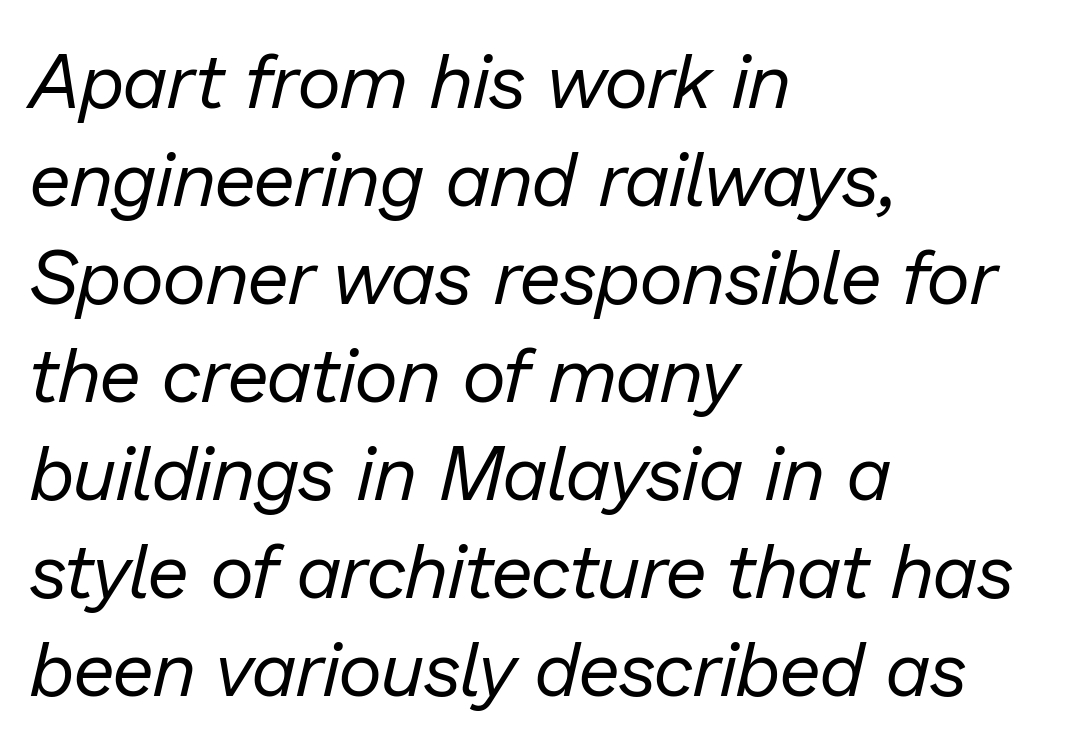
The image shows 76 px regular-weight type, italic (leaning right); set left-aligned, normal line spacing (1.29x), normal letter spacing, not underlined; low stroke contrast and a medium x-height.
